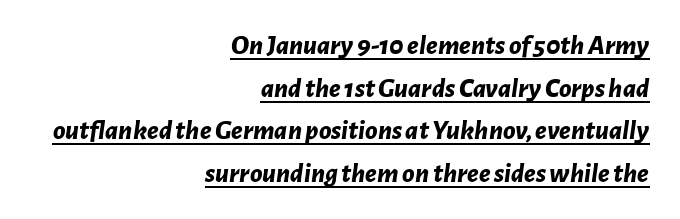
{"italic": "yes", "lean": "right", "slant_degrees": 7, "bold": "yes", "weight": "bold", "width": "normal", "stroke_contrast": "low", "x_height": "medium", "monospaced": "no", "underline": "yes", "align": "right", "line_spacing": "normal", "line_spacing_ratio": 1.52, "letter_spacing": "normal", "letter_spacing_em": 0.0, "glyph_px": 28}
